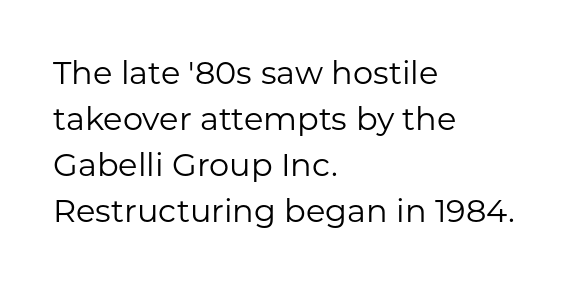
The font family rendered here belongs to the sans-serif group. Note the varied advance widths — an 'i' is clearly narrower than an 'm'. Bare-footed words on every line. The horizontal fit of the characters is conventional and even.
